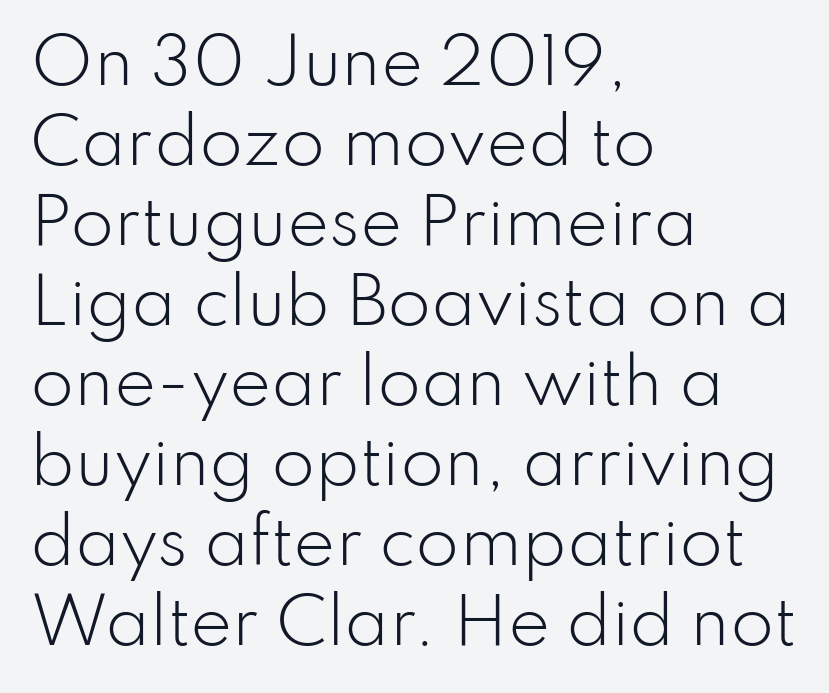
Q: Is the text bold? A: No.
Q: Is the text italic (slanted)? A: No, it is upright.
Q: Is the typeface a serif or a sans-serif typeface? A: Sans-serif.
Q: Is the text underlined? A: No.
Q: How is the paragraph aligned? A: Left-aligned.
Q: Is the spacing between letters normal or unusually wide? A: Normal.
Q: Is the spacing between lines tight, normal or loose? A: Normal.
Q: Width (condensed, normal, or wide)? A: Normal.
Q: Stroke contrast? A: Low.
Q: x-height? A: Small.
Q: Monospaced? A: No.
